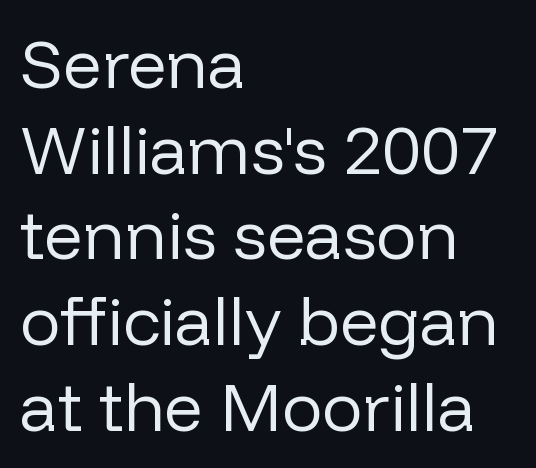
Heft: none added — not bold. Does the leading feel generous? No, just average. The ragged edge is on the right, which tells us the setting is flush left. Honestly, there is no underline to notice here at all. These lines are rendered in a variable-pitch font.
